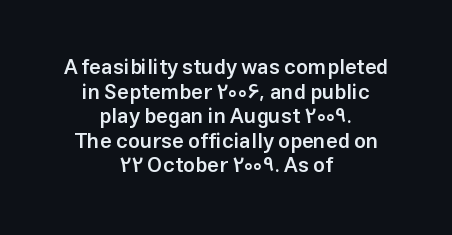
Q: Is the text bold? A: Semi-bold.
Q: Is the text italic (slanted)? A: No, it is upright.
Q: Is the text underlined? A: No.
Q: How is the paragraph aligned? A: Centered.
Q: Is the spacing between letters normal or unusually wide? A: Normal.
